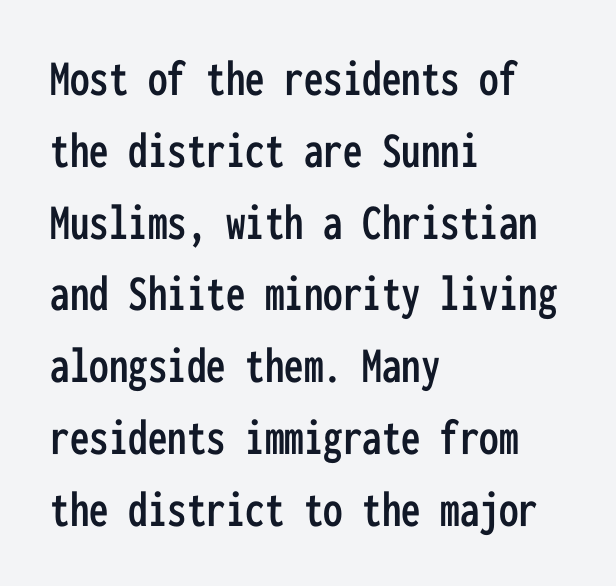
Q: Is the text italic (slanted)? A: No, it is upright.
Q: Is the typeface a serif or a sans-serif typeface? A: Sans-serif.
Q: Is the text underlined? A: No.
Q: How is the paragraph aligned? A: Left-aligned.
Q: Is the spacing between letters normal or unusually wide? A: Normal.
Q: Is the spacing between lines tight, normal or loose? A: Normal.
Q: Width (condensed, normal, or wide)? A: Condensed.
Q: Stroke contrast? A: Low.
Q: x-height? A: Medium.
Q: Monospaced? A: Yes.
